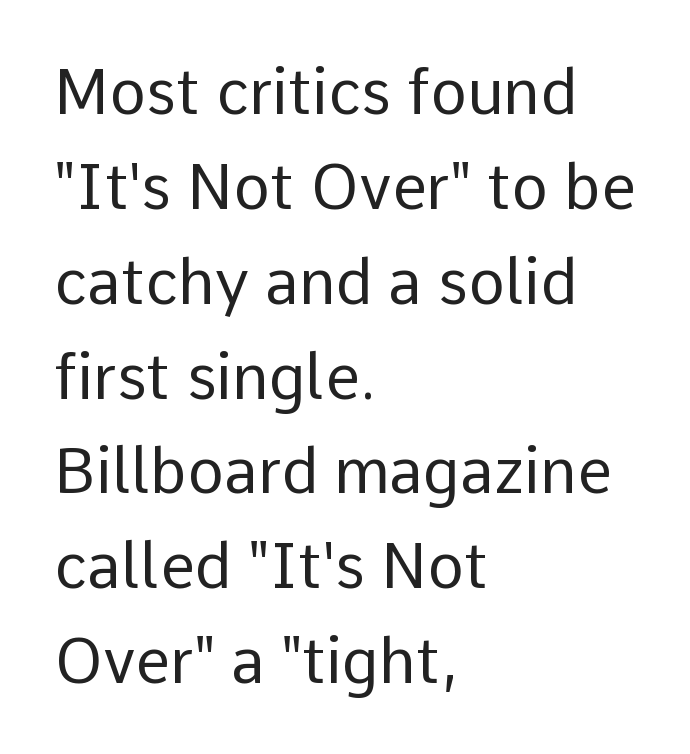
{"serif": "no", "italic": "no", "bold": "no", "weight": "regular", "width": "normal", "stroke_contrast": "low", "x_height": "medium", "monospaced": "no", "underline": "no", "align": "left", "line_spacing": "normal", "line_spacing_ratio": 1.53, "letter_spacing": "normal", "letter_spacing_em": 0.0, "glyph_px": 62}
